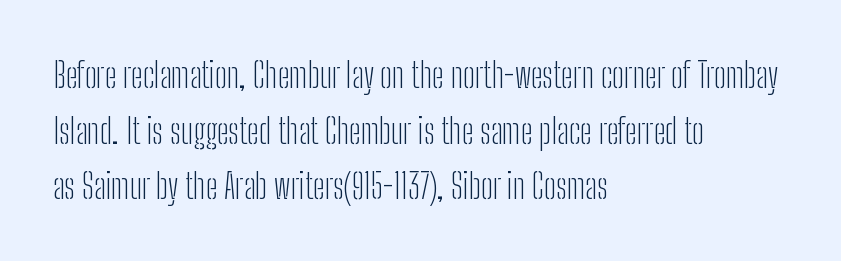
The image shows 35 px light, condensed sans-serif type, upright; set left-aligned, normal line spacing (1.59x), normal letter spacing, not underlined; low stroke contrast and a medium x-height.
